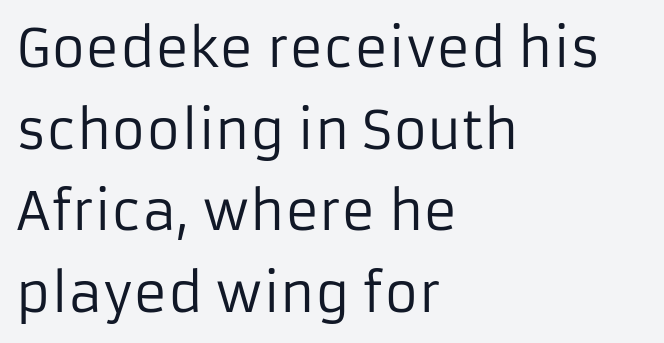
Q: Is the text bold? A: No.
Q: Is the text italic (slanted)? A: No, it is upright.
Q: Is the typeface a serif or a sans-serif typeface? A: Sans-serif.
Q: Is the text underlined? A: No.
Q: How is the paragraph aligned? A: Left-aligned.
Q: Is the spacing between letters normal or unusually wide? A: Normal.
Q: Is the spacing between lines tight, normal or loose? A: Normal.
Q: Width (condensed, normal, or wide)? A: Normal.
Q: Stroke contrast? A: Low.
Q: x-height? A: Medium.
Q: Monospaced? A: No.
